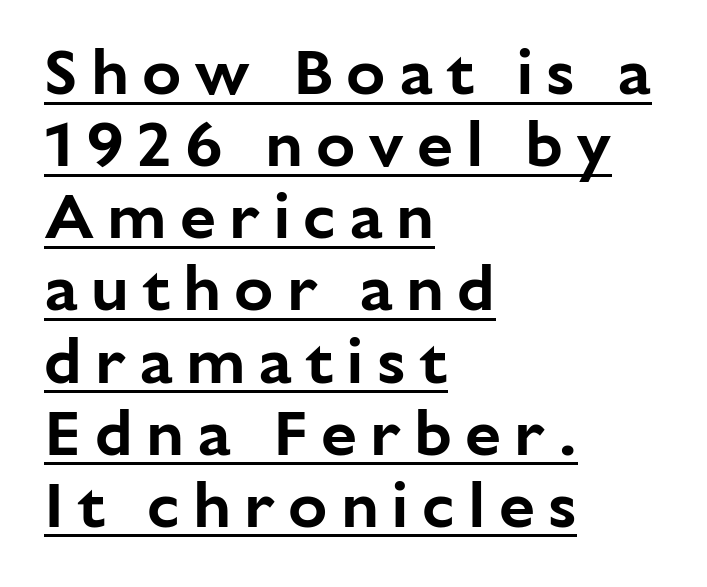
The image shows 65 px sans-serif type, upright; set left-aligned, tight line spacing (1.11x), unusually wide letter spacing (+0.2 em), underlined; low stroke contrast and a medium x-height.
